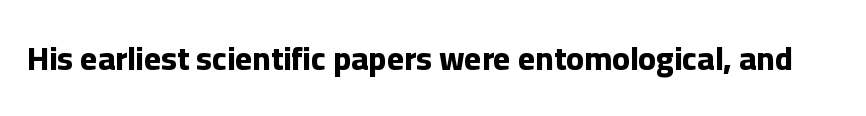
You'd pick this weight for a headline — it's a proper bold. I'd call this a sans setting — the letters go barefoot. The area under the type is left untouched. Spacing verdict: proportional, widths tailored to each character. The line texture is even and compact thanks to regular tracking. These lines were composed using upright roman letters.
